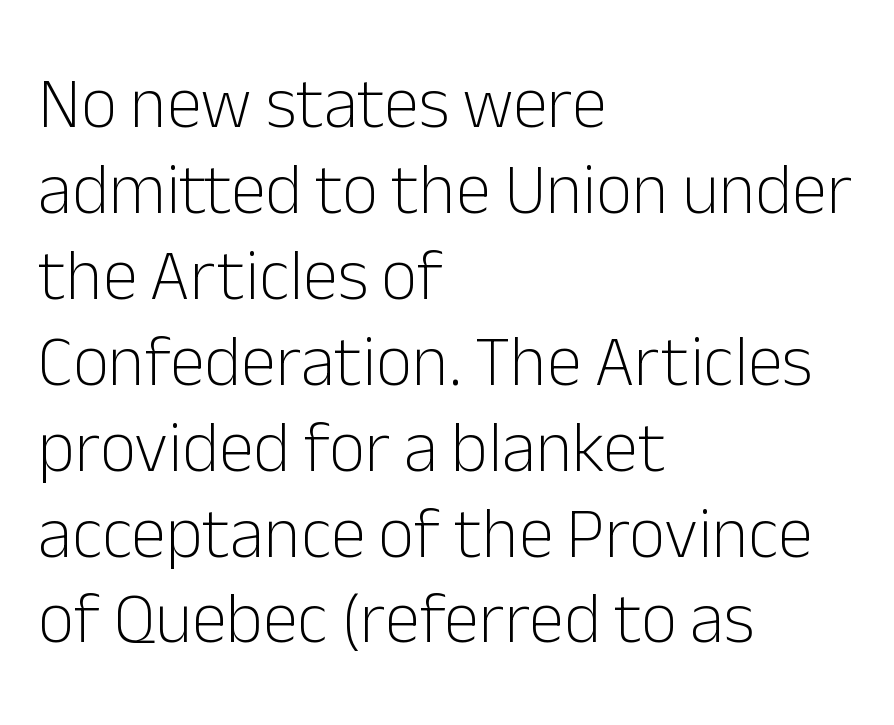
{"serif": "no", "italic": "no", "bold": "no", "weight": "light", "width": "normal", "stroke_contrast": "low", "x_height": "medium", "monospaced": "no", "underline": "no", "align": "left", "line_spacing_ratio": 1.21, "letter_spacing": "normal", "letter_spacing_em": 0.0, "glyph_px": 71}
